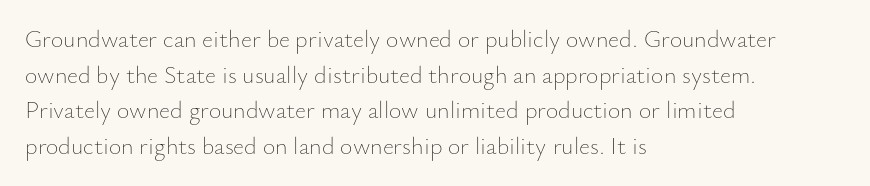
Q: Is the text bold? A: No.
Q: Is the text italic (slanted)? A: No, it is upright.
Q: Is the text underlined? A: No.
Q: How is the paragraph aligned? A: Left-aligned.
Q: Is the spacing between letters normal or unusually wide? A: Normal.
Q: Is the spacing between lines tight, normal or loose? A: Normal.
